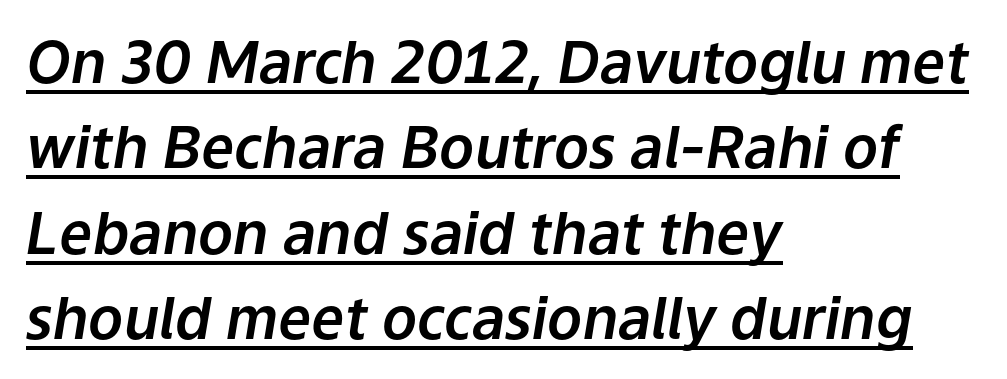
Q: Is the text italic (slanted)? A: Yes, it leans right by about 9 degrees.
Q: Is the text underlined? A: Yes.
Q: How is the paragraph aligned? A: Left-aligned.
Q: Is the spacing between letters normal or unusually wide? A: Normal.
Q: Is the spacing between lines tight, normal or loose? A: Normal.
Q: Width (condensed, normal, or wide)? A: Normal.
Q: Stroke contrast? A: Low.
Q: x-height? A: Medium.
Q: Monospaced? A: No.
